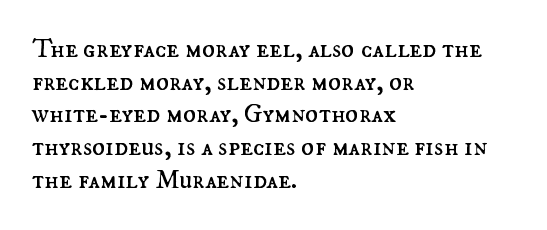
Q: Is the text bold? A: No.
Q: Is the text italic (slanted)? A: No, it is upright.
Q: Is the text underlined? A: No.
Q: How is the paragraph aligned? A: Left-aligned.
Q: Is the spacing between letters normal or unusually wide? A: Normal.
